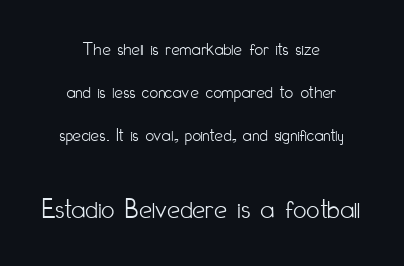
Q: Is the text bold? A: No.
Q: Is the text italic (slanted)? A: No, it is upright.
Q: Is the typeface a serif or a sans-serif typeface? A: Sans-serif.
Q: Is the text underlined? A: No.
Q: How is the paragraph aligned? A: Centered.
Q: Is the spacing between letters normal or unusually wide? A: Normal.
Q: Is the spacing between lines tight, normal or loose? A: Loose.
Q: Which block of text is set in a larger size, the first (top) or the second (bottom)? A: The second (bottom) one.
Q: Width (condensed, normal, or wide)? A: Condensed.
Q: Stroke contrast? A: Low.
Q: x-height? A: Small.
Q: Monospaced? A: No.
